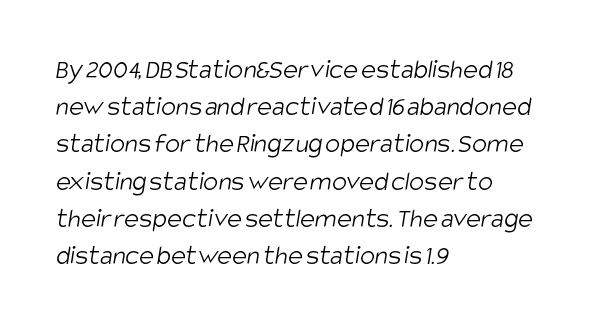
What's the leading like? Ordinary, nothing unusual. What kind of face is this? One without serifs — a sans. Tracking here is standard; glyphs follow each other at the usual distance. No heavy texture on the line: the type isn't bold. Casual observation: everything's shoved over to the left.
